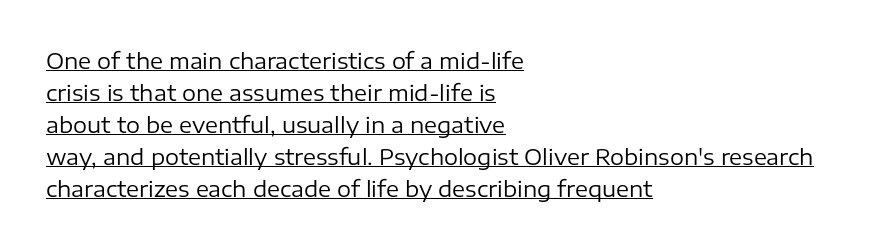
Q: Is the text bold? A: No.
Q: Is the text italic (slanted)? A: No, it is upright.
Q: Is the text underlined? A: Yes.
Q: How is the paragraph aligned? A: Left-aligned.
Q: Is the spacing between letters normal or unusually wide? A: Normal.
Q: Is the spacing between lines tight, normal or loose? A: Normal.
